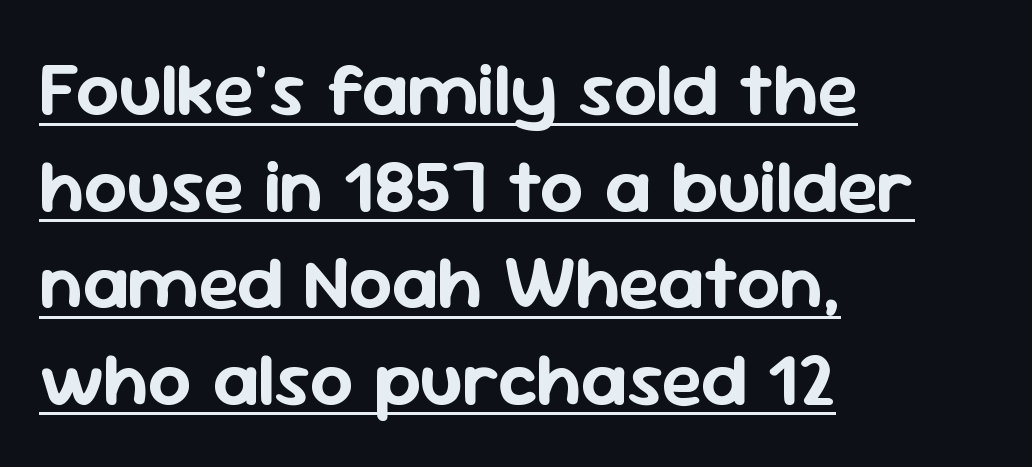
Q: Is the text italic (slanted)? A: No, it is upright.
Q: Is the typeface a serif or a sans-serif typeface? A: Sans-serif.
Q: Is the text underlined? A: Yes.
Q: How is the paragraph aligned? A: Left-aligned.
Q: Is the spacing between letters normal or unusually wide? A: Normal.
Q: Is the spacing between lines tight, normal or loose? A: Normal.
Q: Width (condensed, normal, or wide)? A: Normal.
Q: Stroke contrast? A: Low.
Q: x-height? A: Medium.
Q: Monospaced? A: No.
